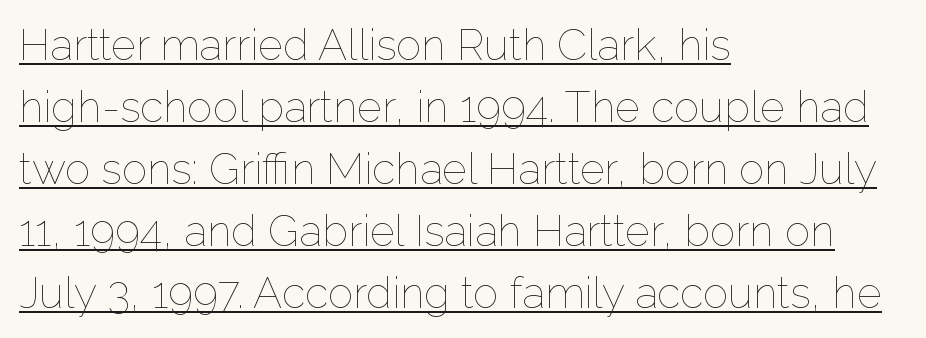
The image shows 43 px thin type, upright; set left-aligned, normal line spacing (1.44x), normal letter spacing, underlined; low stroke contrast and a medium x-height.
